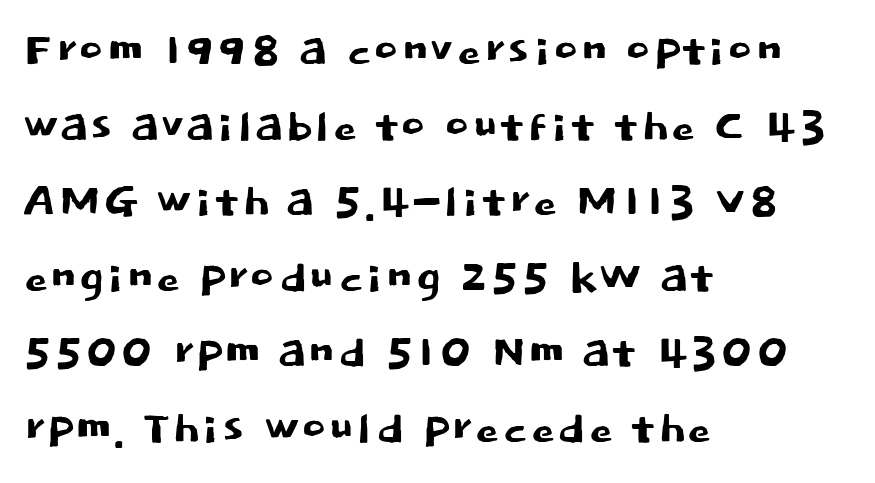
The image shows 60 px sans-serif type, upright; set left-aligned, normal line spacing (1.26x), normal letter spacing, not underlined; low stroke contrast and a large x-height.
